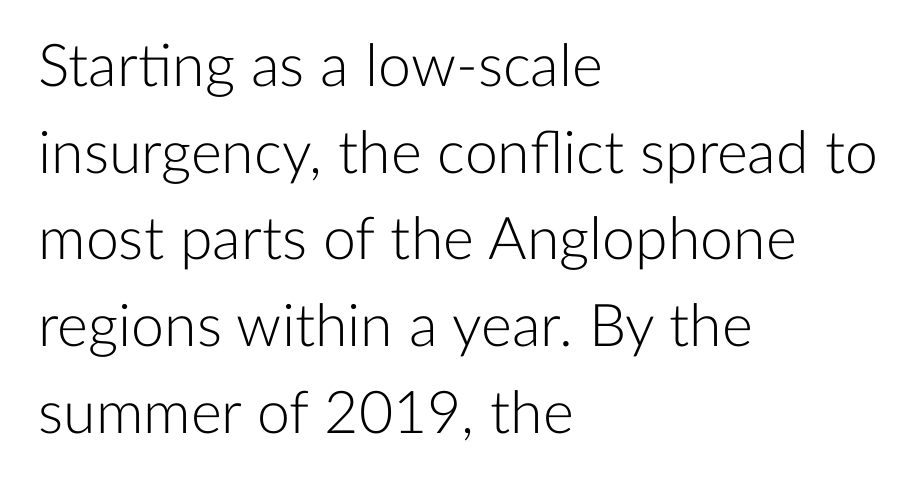
Short and long lines alike share a common starting point at left. Letterform terminals end flat and unadorned throughout the passage. Varying glyph widths throughout — classic text-font behaviour. This sample uses plain, unmodified letter spacing. Posture: straight, roman, zero tilt. Whoever set this chose a conventional vertical rhythm.
